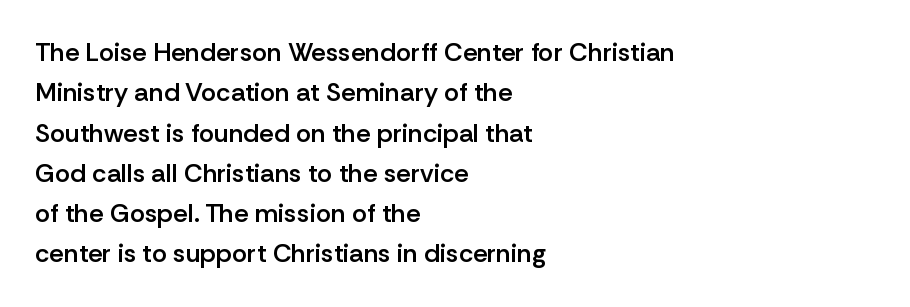
Posture: vertical. No word sits above an underline. Its strokes are somewhat broadened, the hallmark of semibold type. How are the letters spaced? Ordinarily, with no added tracking.
